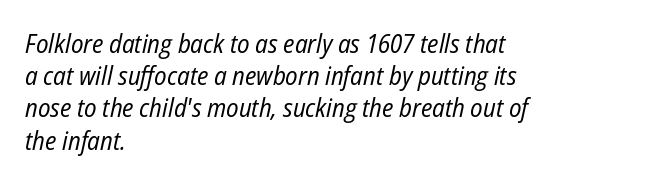
Q: Is the text bold? A: No.
Q: Is the text italic (slanted)? A: Yes, it leans right by about 12 degrees.
Q: Is the text underlined? A: No.
Q: How is the paragraph aligned? A: Left-aligned.
Q: Is the spacing between letters normal or unusually wide? A: Normal.
